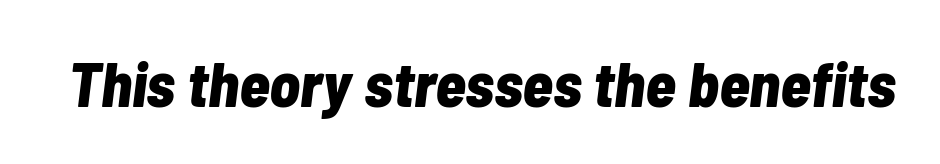
Standard letterfit; no display-style spreading of the glyphs. Is the type bold? Yes — the strokes are clearly thick and heavy. Character widths vary here, with narrow letters taking less room than wide ones. Compared with ordinary roman type, these characters are visibly tilted. Words float on clear page, feet unadorned.
